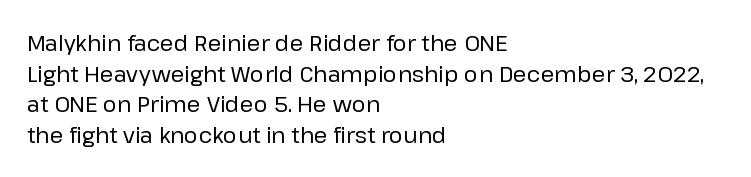
{"italic": "no", "bold": "no", "underline": "no", "align": "left", "line_spacing": "normal", "line_spacing_ratio": 1.39, "letter_spacing": "normal", "letter_spacing_em": 0.0, "glyph_px": 22}
